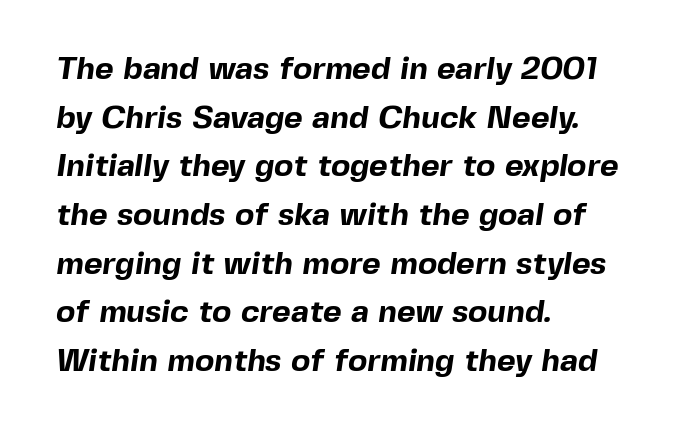
The strip under each line holds only bare page. The line-height multiplier appears to be the usual default. The rag falls on the right side of this text block. Compared with an ordinary text face, these strokes are far heavier — a full bold.
